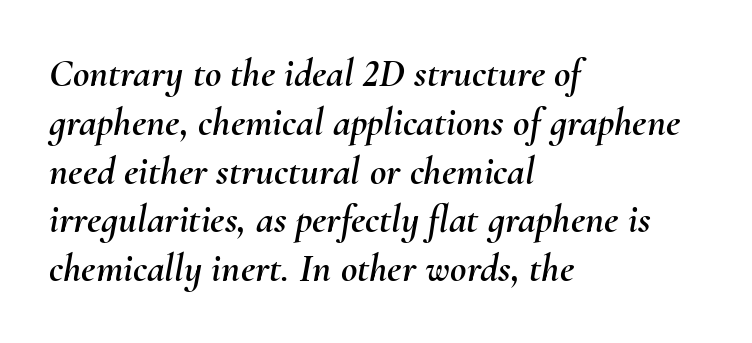
Q: Is the text italic (slanted)? A: Yes, it leans right by about 10 degrees.
Q: Is the text underlined? A: No.
Q: How is the paragraph aligned? A: Left-aligned.
Q: Is the spacing between letters normal or unusually wide? A: Normal.
Q: Width (condensed, normal, or wide)? A: Normal.
Q: Stroke contrast? A: Medium.
Q: x-height? A: Small.
Q: Monospaced? A: No.
